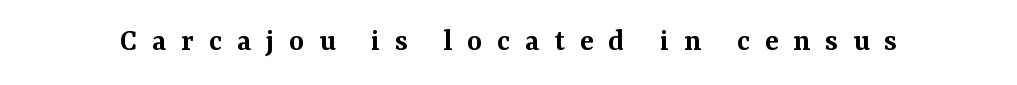
This rendering employs a face with finishing strokes, i.e., a serif. Tall strokes in this sample are plumb rather than angled. A typesetter would call this proportional, since set widths differ per character. Honestly, there is no underline to notice here at all. Stems and bowls a touch heavier than normal — semibold. The horizontal fit of the characters is loose and conspicuously gappy.
